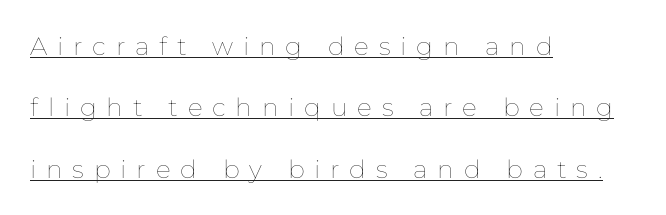
Reading down the block, your eye returns to a fixed left position each line. Italic? Not at all — the glyphs are vertical. On a weight scale, this lands at 450 or below. Honestly, the letter spacing is so wide it's the main thing you notice. A great deal of white space separates one row of letters from the next. A continuous stroke trails under the words, as in a hyperlink.
